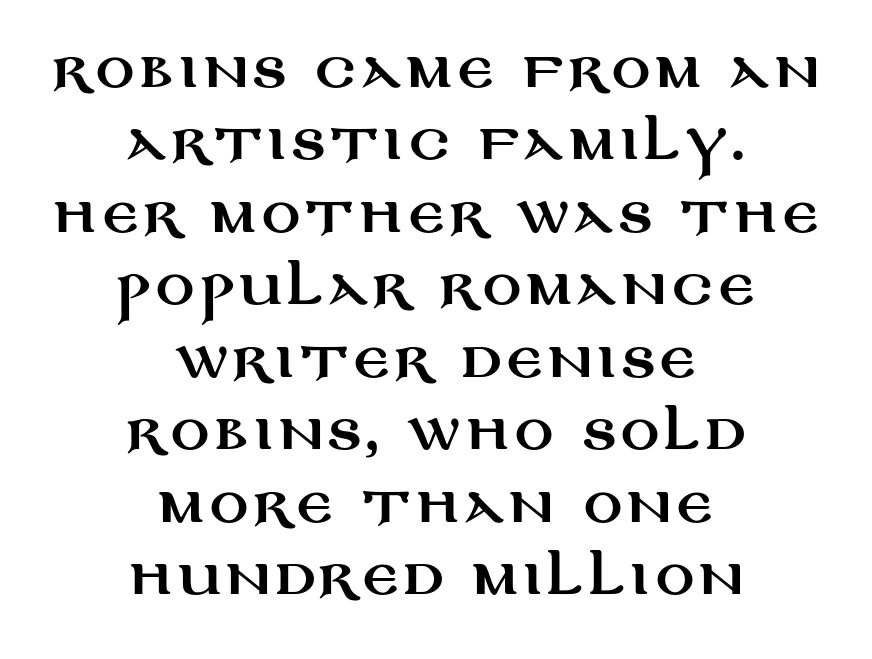
The image shows 48 px wide sans-serif type, upright; set centered, normal line spacing (1.51x), not underlined; medium stroke contrast and a large x-height.
